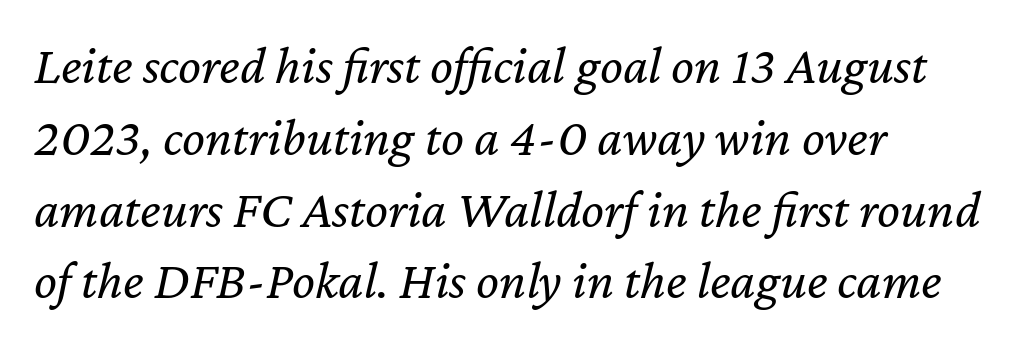
{"italic": "yes", "lean": "right", "slant_degrees": 12, "bold": "no", "weight": "regular", "width": "normal", "stroke_contrast": "low", "x_height": "medium", "monospaced": "no", "underline": "no", "align": "left", "line_spacing": "normal", "line_spacing_ratio": 1.33, "letter_spacing": "normal", "letter_spacing_em": 0.0, "glyph_px": 54}
